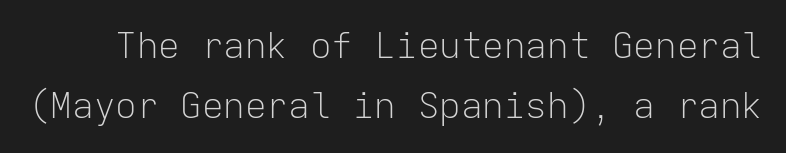
{"serif": "no", "italic": "no", "bold": "no", "weight": "light", "width": "normal", "stroke_contrast": "low", "x_height": "medium", "monospaced": "yes", "underline": "no", "line_spacing": "normal", "line_spacing_ratio": 1.67, "letter_spacing": "normal", "letter_spacing_em": 0.0, "glyph_px": 36}
